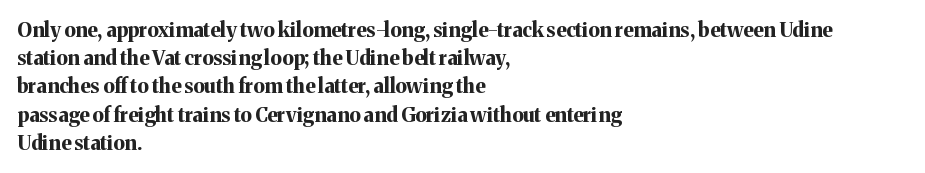
Upright lettering throughout. Each line starts at the same left margin while the right side varies. The passage shown has conventional tracking throughout. The glyphs have the mass of a bold cut. Summary of vertical rhythm: regular, with standard interline spacing. Words float on clear page, feet unadorned.
